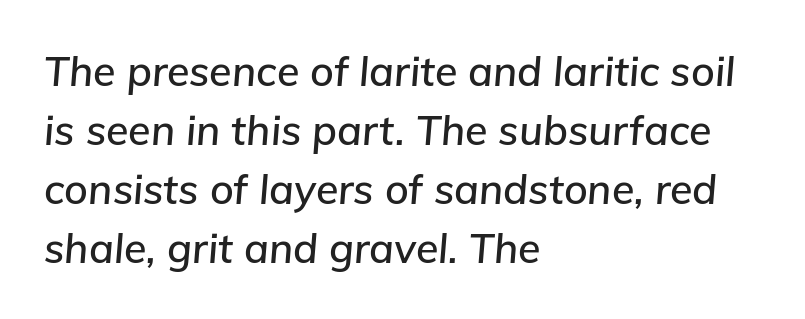
The image shows 41 px text type, italic (leaning right); set left-aligned, normal line spacing (1.44x), normal letter spacing, not underlined; low stroke contrast and a medium x-height.
